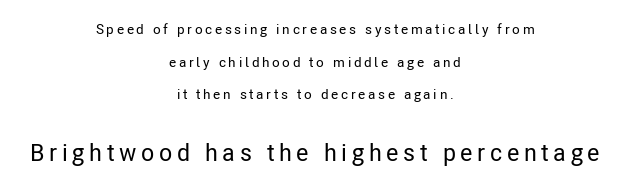
Two sizes are in play, and the larger belongs to the second block. The axis of the letterforms is exactly vertical. Nobody drew a line under any word here. A typesetter would call this leading open, well beyond the default. The paragraph has two soft edges and a firm central axis.
